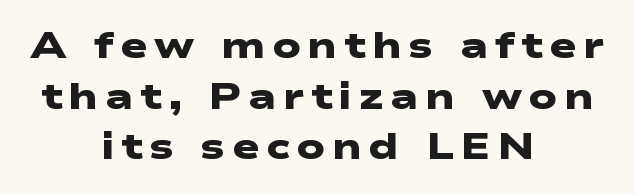
Q: Is the text bold? A: Yes.
Q: Is the typeface a serif or a sans-serif typeface? A: Sans-serif.
Q: Is the text underlined? A: No.
Q: How is the paragraph aligned? A: Centered.
Q: Is the spacing between lines tight, normal or loose? A: Normal.
Q: Width (condensed, normal, or wide)? A: Wide.
Q: Stroke contrast? A: Low.
Q: x-height? A: Medium.
Q: Monospaced? A: No.
